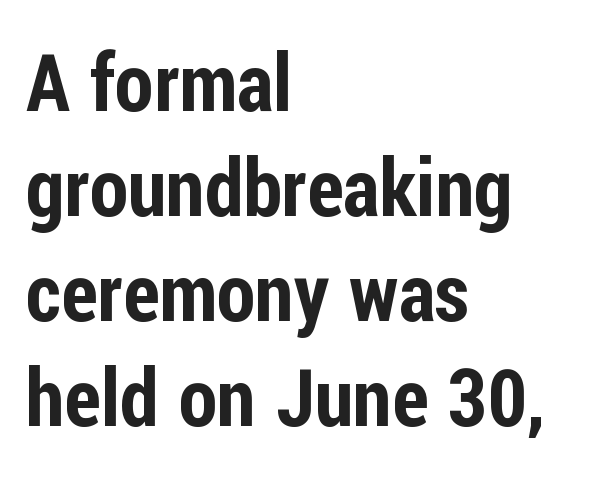
The image shows 79 px condensed sans-serif type, upright; set left-aligned, normal line spacing (1.33x), normal letter spacing, not underlined; low stroke contrast and a medium x-height.
